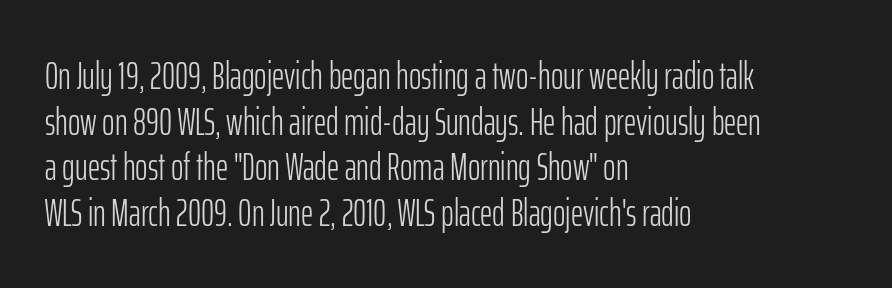
Q: Is the text bold? A: No.
Q: Is the text italic (slanted)? A: No, it is upright.
Q: Is the typeface a serif or a sans-serif typeface? A: Sans-serif.
Q: Is the text underlined? A: No.
Q: How is the paragraph aligned? A: Left-aligned.
Q: Is the spacing between letters normal or unusually wide? A: Normal.
Q: Width (condensed, normal, or wide)? A: Condensed.
Q: Stroke contrast? A: Low.
Q: x-height? A: Medium.
Q: Monospaced? A: No.
